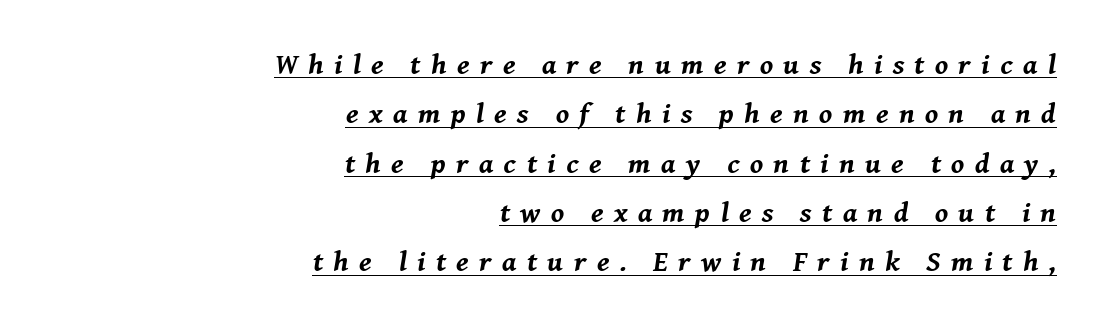
The image shows 29 px bold type, italic (leaning right); set right-aligned, normal line spacing (1.7x), unusually wide letter spacing (+0.36 em), underlined; medium stroke contrast and a medium x-height.
